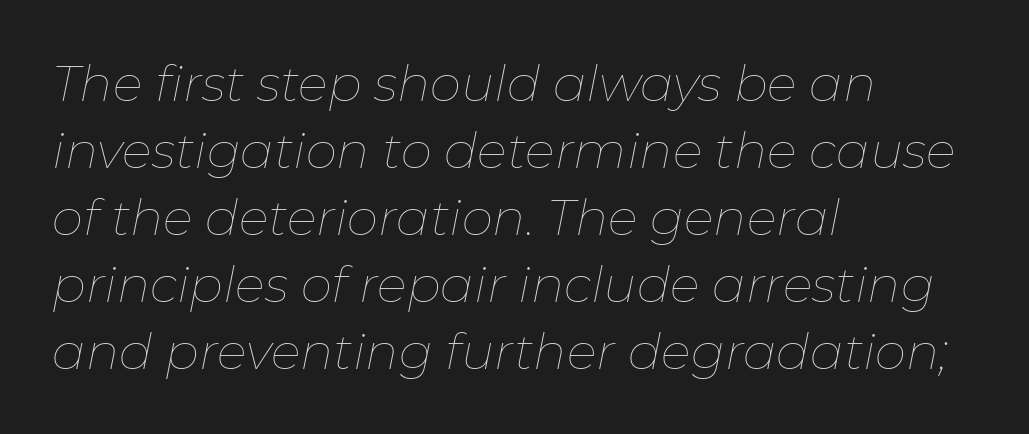
{"italic": "yes", "lean": "right", "slant_degrees": 11, "bold": "no", "weight": "thin", "width": "normal", "stroke_contrast": "low", "x_height": "medium", "monospaced": "no", "underline": "no", "align": "left", "line_spacing": "normal", "line_spacing_ratio": 1.34, "letter_spacing": "normal", "letter_spacing_em": 0.0, "glyph_px": 50}
